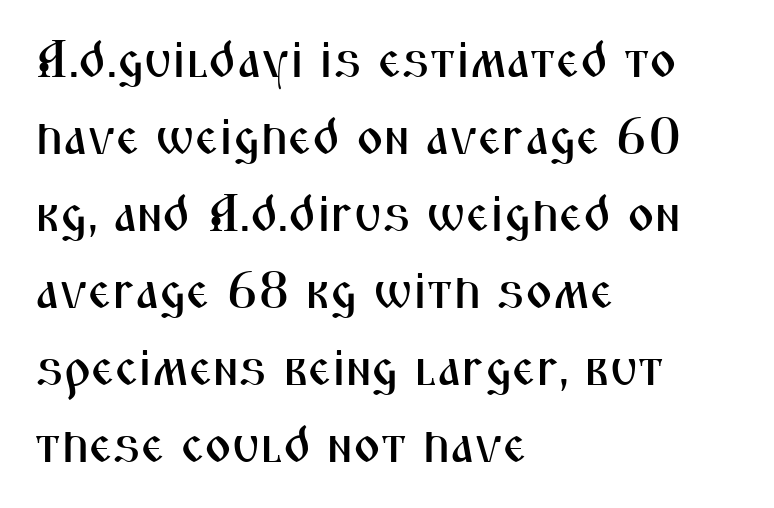
You could not count columns in this text — the font is proportionally spaced. The face used here is a sans, in the tradition of grotesques and geometrics. The space between consecutive lines is moderate. Posture: vertical. Caption: multi-line text, flush left, ragged right.
